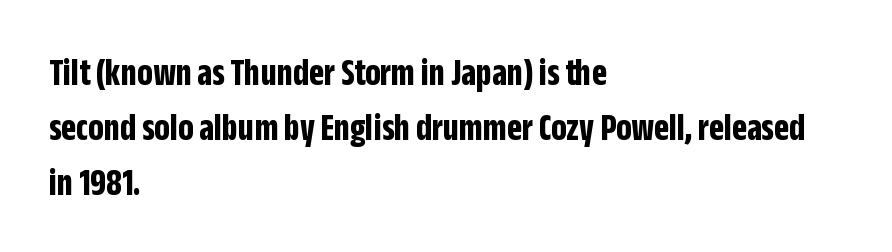
Q: Is the text bold? A: Yes.
Q: Is the text italic (slanted)? A: No, it is upright.
Q: Is the typeface a serif or a sans-serif typeface? A: Sans-serif.
Q: Is the text underlined? A: No.
Q: How is the paragraph aligned? A: Left-aligned.
Q: Is the spacing between letters normal or unusually wide? A: Normal.
Q: Is the spacing between lines tight, normal or loose? A: Normal.
Q: Width (condensed, normal, or wide)? A: Condensed.
Q: Stroke contrast? A: Low.
Q: x-height? A: Large.
Q: Monospaced? A: No.
